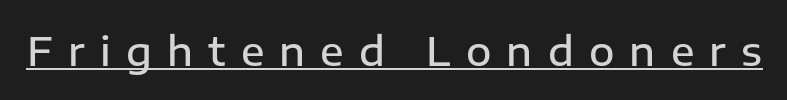
Slightly chunky letters — semibold, I'd say, not full bold. Think of a printed novel: that variable character pitch is what you see here. In terms of letterspacing, this is a distinctly airy, spread setting. Quick note: underline on.
